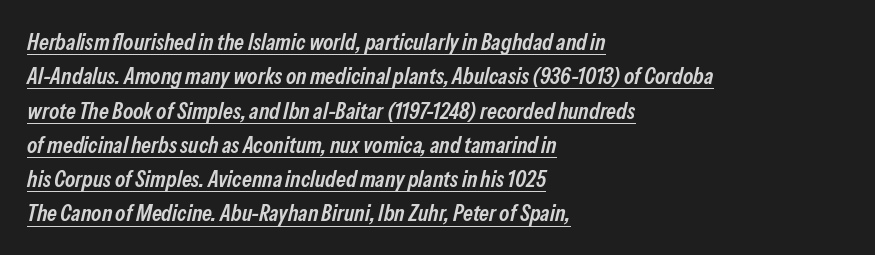
The image shows 23 px text type, italic (leaning right); set left-aligned, normal line spacing (1.49x), normal letter spacing, underlined.
